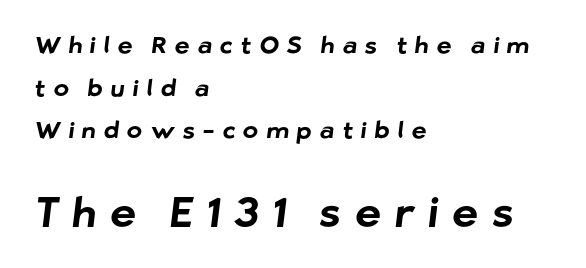
Size contrast runs from small at the top to large at the bottom. Display-style spreading of the glyphs; the letterfit is very open. Teacher's note: observe the even left margin — that is flush-left alignment. These lines are composed in type without serifs. Descenders are the only things crossing below the line.
